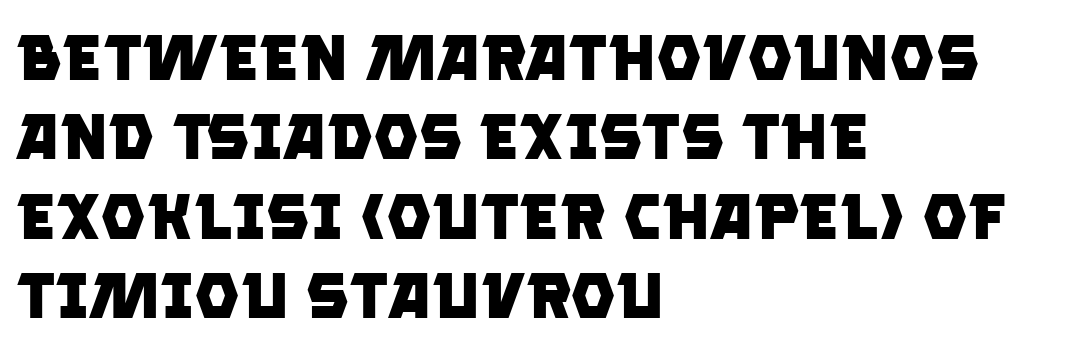
The image shows 64 px heavy sans-serif type; set left-aligned, line spacing 1.24x, normal letter spacing, not underlined; low stroke contrast and a large x-height.
